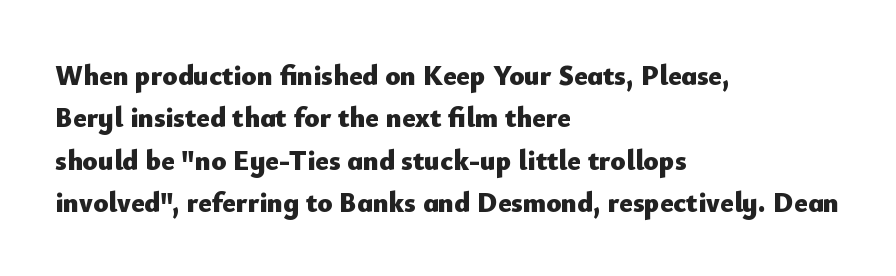
The image shows 28 px heavy sans-serif type, upright; set left-aligned, normal line spacing (1.51x), normal letter spacing, not underlined; low stroke contrast and a small x-height.
